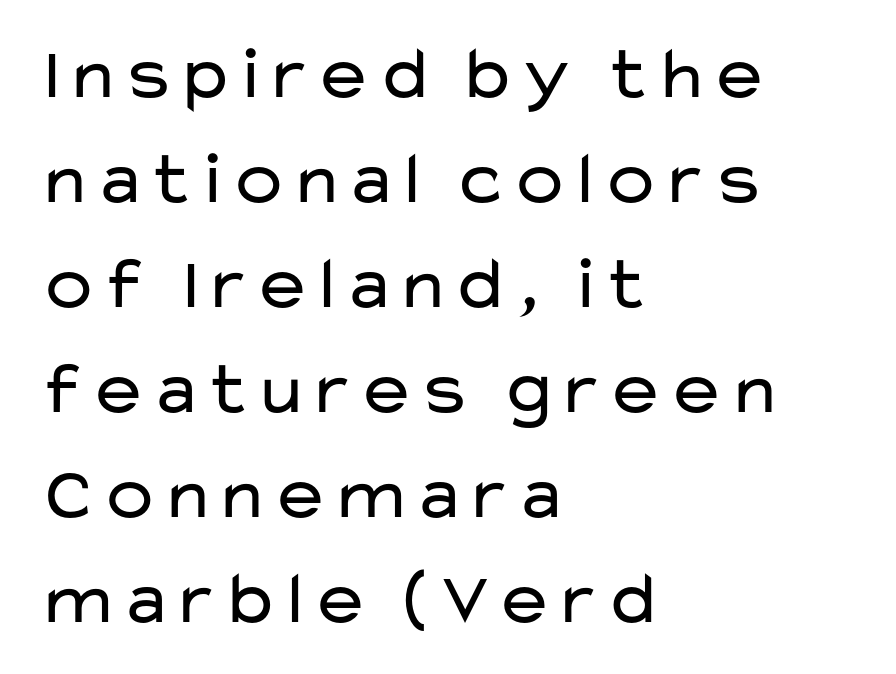
{"serif": "no", "italic": "no", "bold": "no", "weight": "regular", "width": "wide", "stroke_contrast": "low", "x_height": "medium", "monospaced": "no", "underline": "no", "align": "left", "line_spacing": "normal", "line_spacing_ratio": 1.4, "letter_spacing": "normal", "letter_spacing_em": 0.0, "glyph_px": 75}
